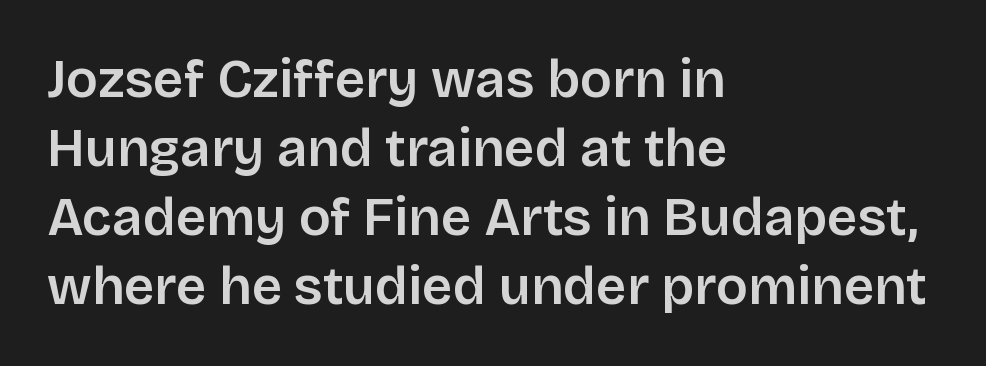
Q: Is the text italic (slanted)? A: No, it is upright.
Q: Is the typeface a serif or a sans-serif typeface? A: Sans-serif.
Q: Is the text underlined? A: No.
Q: How is the paragraph aligned? A: Left-aligned.
Q: Is the spacing between letters normal or unusually wide? A: Normal.
Q: Is the spacing between lines tight, normal or loose? A: Normal.
Q: Width (condensed, normal, or wide)? A: Normal.
Q: Stroke contrast? A: Low.
Q: x-height? A: Large.
Q: Monospaced? A: No.
